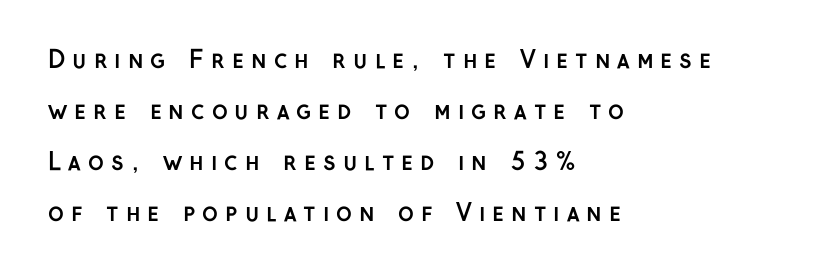
What's the leading like? Stretched, with rows far apart. Rendered with straight, roman letterforms. Horizontally, the lines are justified to the leading edge only. What stands out about the letter spacing? Its width — letters are far apart. Strokes here are thick enough to call this a true bold. The glyphs are unaccompanied by any horizontal stroke below them.
